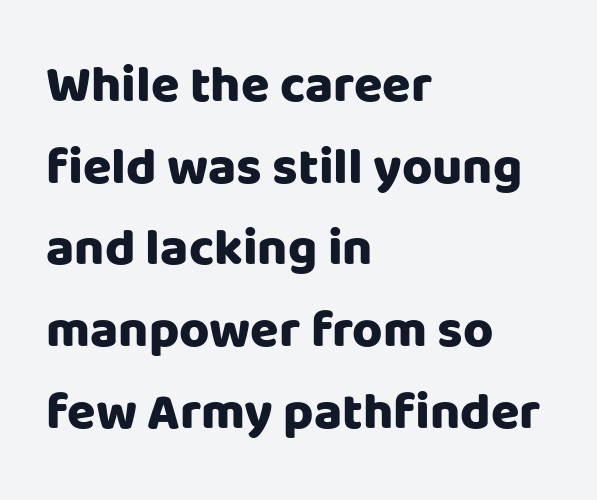
How are the letters spaced? Ordinarily, with no added tracking. The passage shown is emphatically bold. Is the block centered? No — it sits flush against the left margin. The leading is moderate, giving the passage an even texture. This sample uses an upright cut, with every glyph sitting square on the baseline. Proportional: the letters do not fall into vertical columns.
